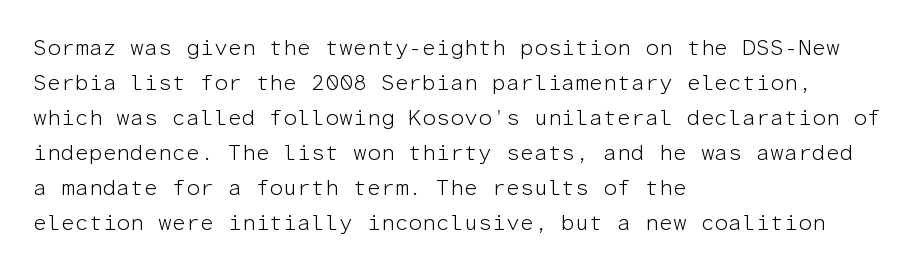
Every stem runs plumb, perpendicular to the baseline. Ink coverage per letter is moderate at most. Does extra space separate the letters? No, they use regular spacing. Line starts are locked; line ends wander. If you measured baseline to baseline, you'd find a middling distance.
